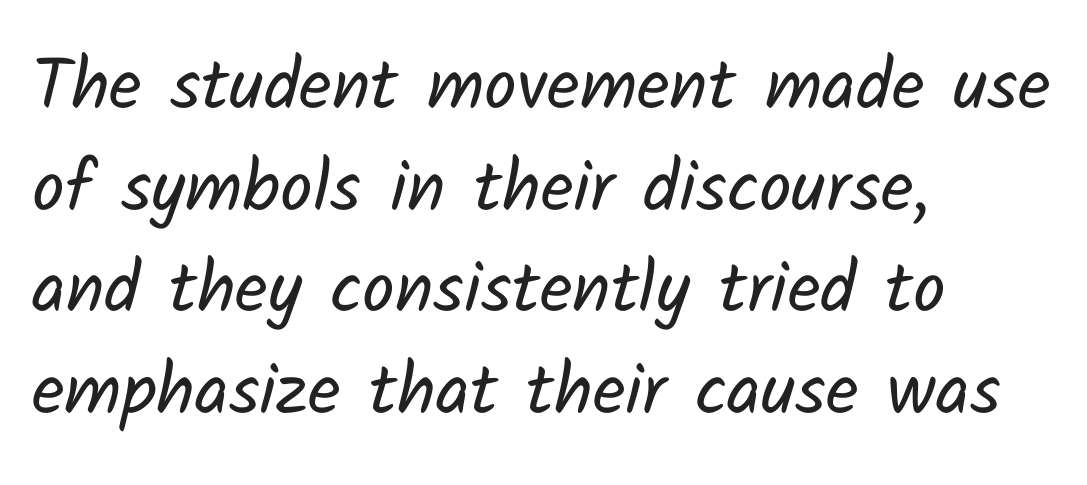
{"serif": "no", "bold": "no", "weight": "regular", "width": "normal", "stroke_contrast": "low", "x_height": "medium", "monospaced": "no", "underline": "no", "align": "left", "line_spacing": "normal", "line_spacing_ratio": 1.41, "letter_spacing": "normal", "letter_spacing_em": 0.0, "glyph_px": 72}
